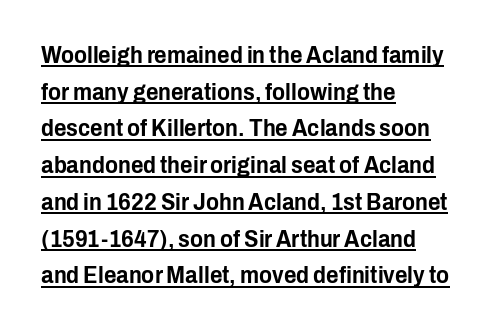
{"italic": "no", "underline": "yes", "align": "left", "line_spacing": "normal", "line_spacing_ratio": 1.53, "letter_spacing": "normal", "letter_spacing_em": 0.0, "glyph_px": 24}
